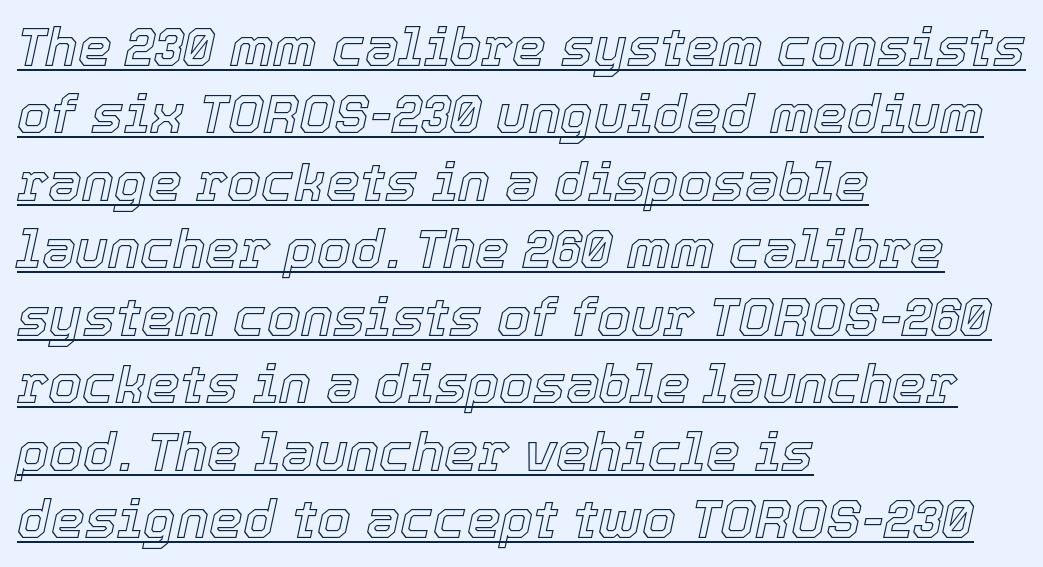
Q: Is the text italic (slanted)? A: Yes, it leans right by about 12 degrees.
Q: Is the text underlined? A: Yes.
Q: How is the paragraph aligned? A: Left-aligned.
Q: Is the spacing between letters normal or unusually wide? A: Normal.
Q: Is the spacing between lines tight, normal or loose? A: Normal.
Q: Width (condensed, normal, or wide)? A: Normal.
Q: x-height? A: Medium.
Q: Monospaced? A: No.
